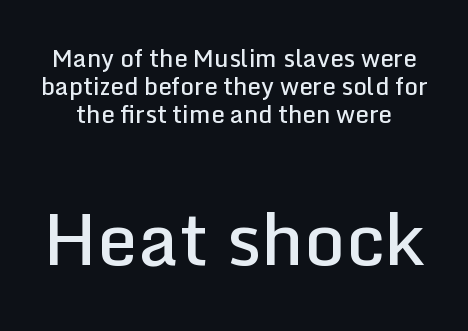
{"serif": "no", "italic": "no", "bold": "semi", "weight": "semibold", "width": "normal", "stroke_contrast": "low", "x_height": "medium", "monospaced": "no", "underline": "no", "line_spacing_ratio": 1.17, "letter_spacing": "normal", "letter_spacing_em": 0.0, "larger_block": "second", "size_ratio": 3.0, "glyph_px": 72}
